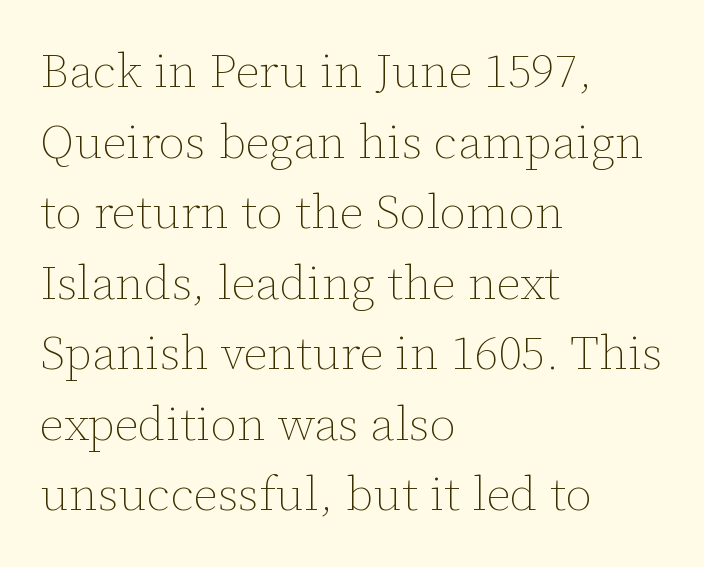
Q: Is the text bold? A: No.
Q: Is the text italic (slanted)? A: No, it is upright.
Q: Is the text underlined? A: No.
Q: How is the paragraph aligned? A: Left-aligned.
Q: Is the spacing between letters normal or unusually wide? A: Normal.
Q: Is the spacing between lines tight, normal or loose? A: Normal.
Q: Width (condensed, normal, or wide)? A: Normal.
Q: Stroke contrast? A: Low.
Q: x-height? A: Medium.
Q: Monospaced? A: No.
